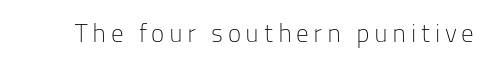
{"italic": "no", "bold": "no", "underline": "no", "glyph_px": 25}
